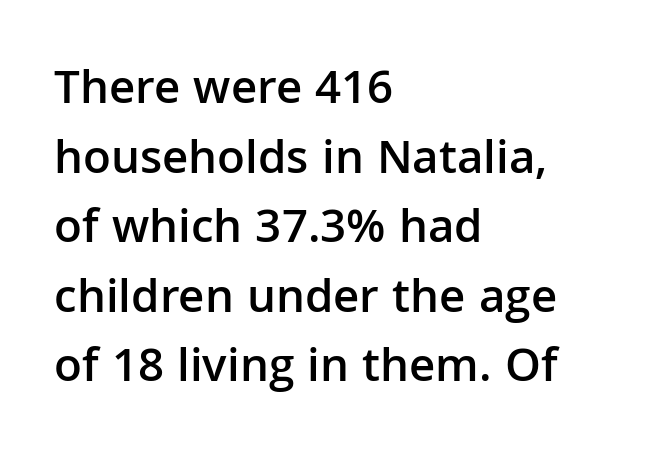
Q: Is the text bold? A: Semi-bold.
Q: Is the text italic (slanted)? A: No, it is upright.
Q: Is the typeface a serif or a sans-serif typeface? A: Sans-serif.
Q: Is the text underlined? A: No.
Q: How is the paragraph aligned? A: Left-aligned.
Q: Is the spacing between letters normal or unusually wide? A: Normal.
Q: Is the spacing between lines tight, normal or loose? A: Normal.
Q: Width (condensed, normal, or wide)? A: Normal.
Q: Stroke contrast? A: Low.
Q: x-height? A: Medium.
Q: Monospaced? A: No.
